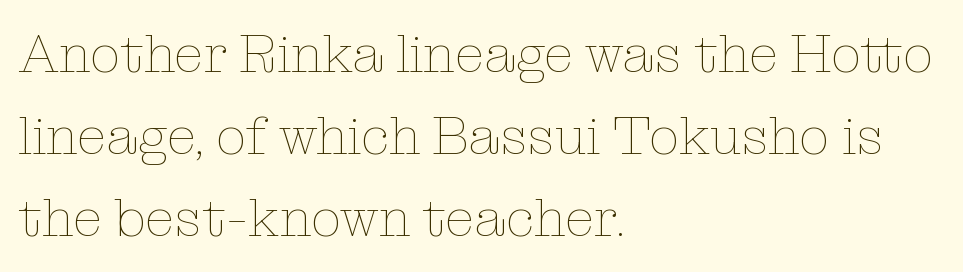
{"italic": "no", "bold": "no", "weight": "thin", "width": "normal", "stroke_contrast": "low", "x_height": "medium", "monospaced": "no", "underline": "no", "align": "left", "line_spacing": "normal", "line_spacing_ratio": 1.52, "letter_spacing": "normal", "letter_spacing_em": 0.0, "glyph_px": 54}
